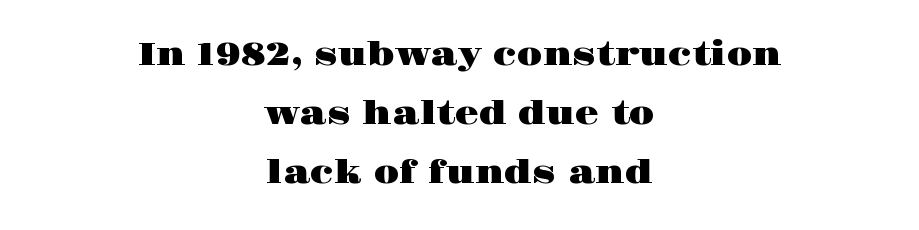
The image shows 31 px wide serif type, upright; set centered, loose line spacing (1.91x), normal letter spacing, not underlined; high stroke contrast and a large x-height.
